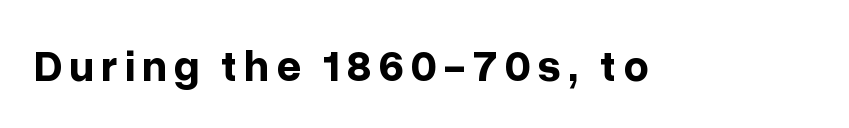
This sample has the flowing, uneven cadence of proportional lettering. The letters stand upright; this is a roman face. What weight is shown? A full bold with thick strokes. Type style note: lacks serifs.
